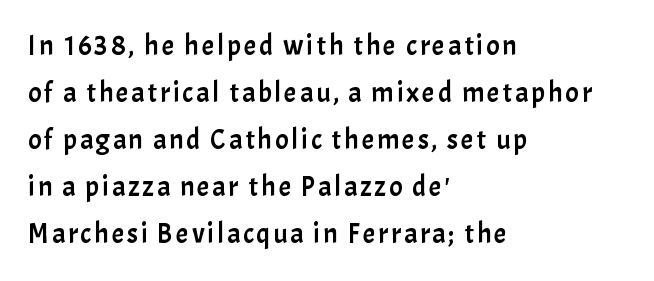
{"serif": "no", "italic": "no", "width": "normal", "stroke_contrast": "low", "x_height": "medium", "monospaced": "no", "underline": "no", "align": "left", "line_spacing": "normal", "line_spacing_ratio": 1.68, "glyph_px": 28}
